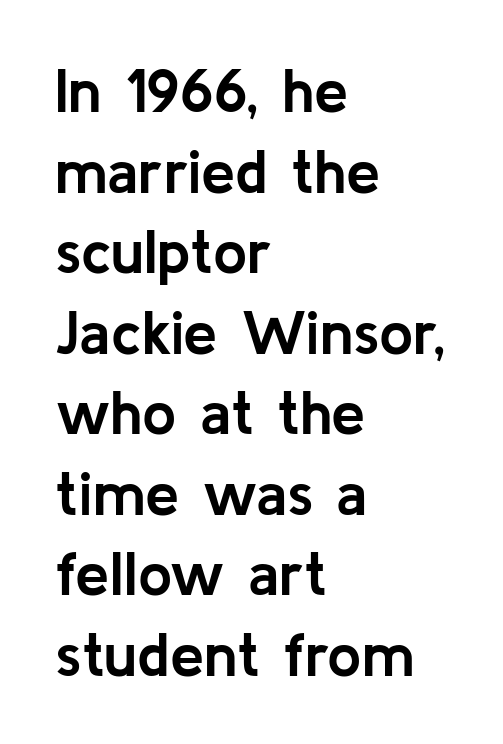
The image shows 61 px semibold sans-serif type, upright; set left-aligned, normal line spacing (1.32x), normal letter spacing, not underlined; low stroke contrast and a medium x-height.
